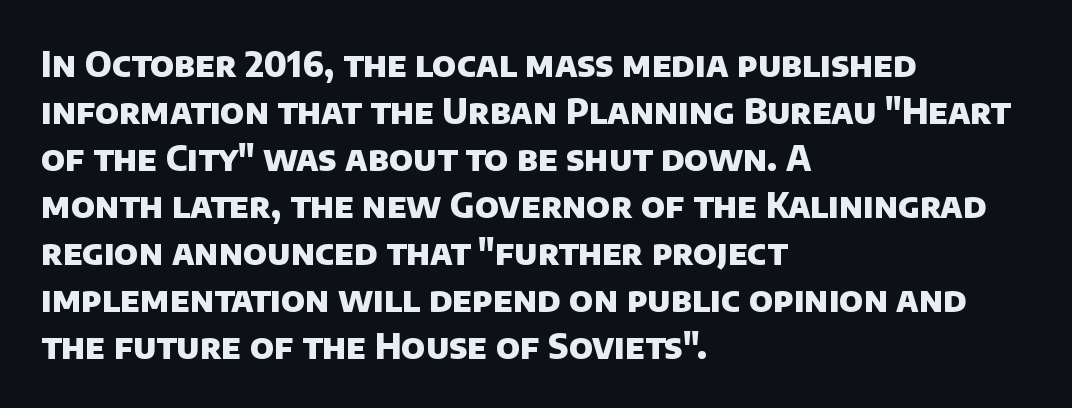
Q: Is the text bold? A: Yes.
Q: Is the typeface a serif or a sans-serif typeface? A: Sans-serif.
Q: Is the text underlined? A: No.
Q: How is the paragraph aligned? A: Left-aligned.
Q: Is the spacing between letters normal or unusually wide? A: Normal.
Q: Is the spacing between lines tight, normal or loose? A: Normal.
Q: Width (condensed, normal, or wide)? A: Normal.
Q: Stroke contrast? A: Low.
Q: x-height? A: Large.
Q: Monospaced? A: No.
